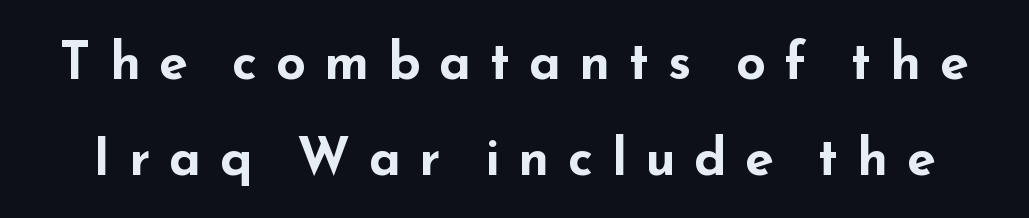
Q: Is the text bold? A: Yes.
Q: Is the text italic (slanted)? A: No, it is upright.
Q: Is the typeface a serif or a sans-serif typeface? A: Sans-serif.
Q: Is the text underlined? A: No.
Q: Is the spacing between letters normal or unusually wide? A: Unusually wide.
Q: Width (condensed, normal, or wide)? A: Wide.
Q: Stroke contrast? A: Low.
Q: x-height? A: Small.
Q: Monospaced? A: No.
